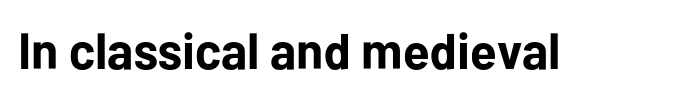
Think of a printed novel: that variable character pitch is what you see here. The specimen omits any rule beneath the text block's lines. Summary of weight: heavy, a full bold. Italic: no, the glyphs are upright roman.
